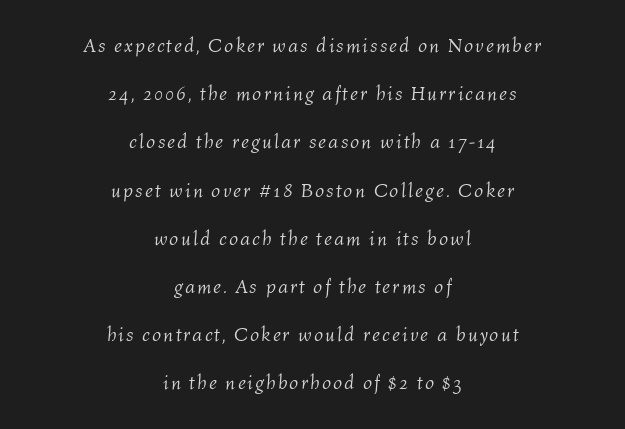
Q: Is the text bold? A: No.
Q: Is the text italic (slanted)? A: Yes, it leans right by about 4 degrees.
Q: Is the text underlined? A: No.
Q: How is the paragraph aligned? A: Centered.
Q: Is the spacing between lines tight, normal or loose? A: Loose.
